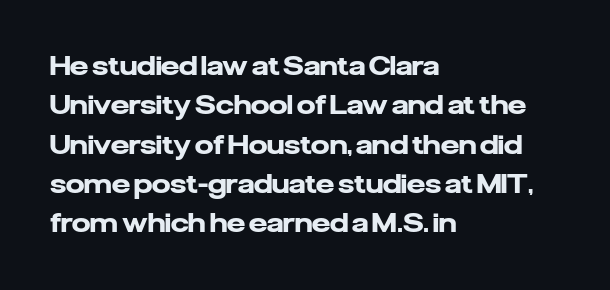
Typeset ragged right — the left edge is the straight one. The passage shown is not underscored anywhere. The lettering stays uniformly vertical, giving the passage a roman look. Short note: letters normally spaced.
